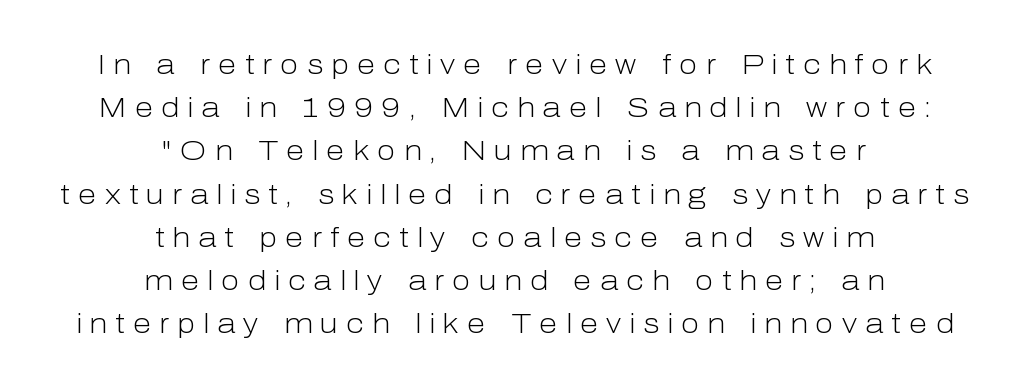
The image shows 27 px text type, upright; set centered, normal line spacing (1.6x), unusually wide letter spacing (+0.3 em), not underlined.
